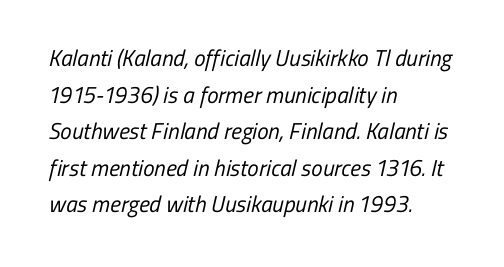
Q: Is the text bold? A: No.
Q: Is the text underlined? A: No.
Q: How is the paragraph aligned? A: Left-aligned.
Q: Is the spacing between letters normal or unusually wide? A: Normal.
Q: Is the spacing between lines tight, normal or loose? A: Normal.
